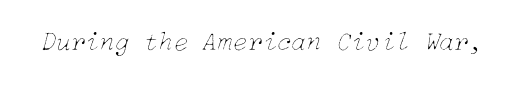
Q: Is the text bold? A: No.
Q: Is the text italic (slanted)? A: Yes, it leans right by about 15 degrees.
Q: Is the text underlined? A: No.
Q: Is the spacing between letters normal or unusually wide? A: Normal.
